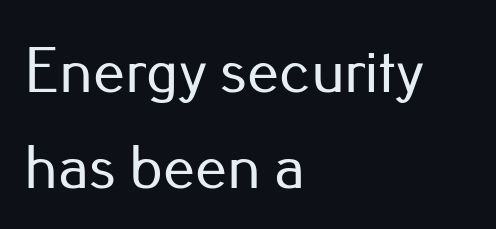
Q: Is the text italic (slanted)? A: No, it is upright.
Q: Is the typeface a serif or a sans-serif typeface? A: Sans-serif.
Q: Is the text underlined? A: No.
Q: How is the paragraph aligned? A: Left-aligned.
Q: Is the spacing between letters normal or unusually wide? A: Normal.
Q: Is the spacing between lines tight, normal or loose? A: Normal.
Q: Width (condensed, normal, or wide)? A: Normal.
Q: Stroke contrast? A: Low.
Q: x-height? A: Small.
Q: Monospaced? A: No.
